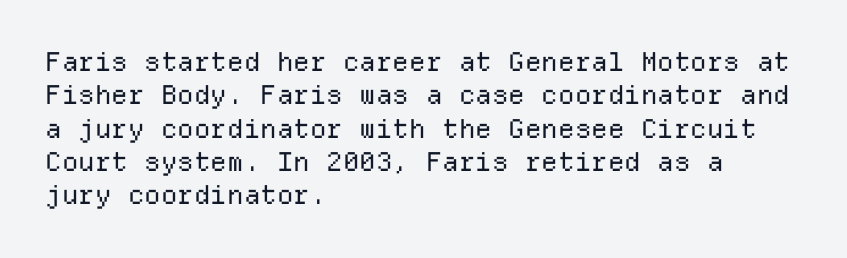
Q: Is the text bold? A: No.
Q: Is the text italic (slanted)? A: No, it is upright.
Q: Is the text underlined? A: No.
Q: How is the paragraph aligned? A: Left-aligned.
Q: Is the spacing between letters normal or unusually wide? A: Normal.
Q: Is the spacing between lines tight, normal or loose? A: Normal.
